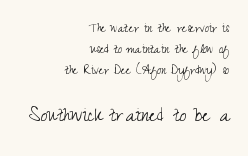
These lines keep a tight, regular rhythm from letter to letter. Does the leading feel generous? No, just average. The rendering anchors every line to the right-hand side. This is the regular roman posture of the typeface. Words float on clear page, feet unadorned.
